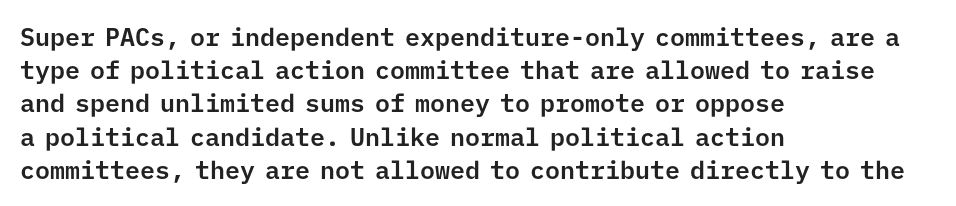
The image shows 25 px text type, upright; set left-aligned, normal line spacing (1.33x), normal letter spacing, not underlined.
